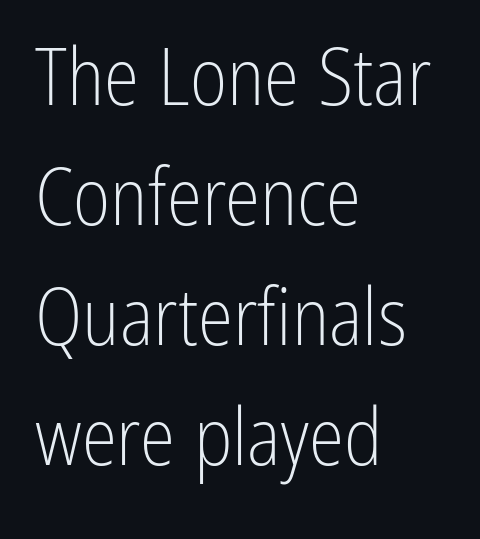
Q: Is the text bold? A: No.
Q: Is the text italic (slanted)? A: No, it is upright.
Q: Is the typeface a serif or a sans-serif typeface? A: Sans-serif.
Q: Is the text underlined? A: No.
Q: How is the paragraph aligned? A: Left-aligned.
Q: Is the spacing between letters normal or unusually wide? A: Normal.
Q: Is the spacing between lines tight, normal or loose? A: Normal.
Q: Width (condensed, normal, or wide)? A: Condensed.
Q: Stroke contrast? A: Low.
Q: x-height? A: Medium.
Q: Monospaced? A: No.
